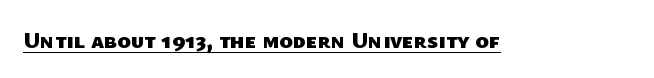
{"bold": "yes", "underline": "yes", "letter_spacing": "normal", "letter_spacing_em": 0.0, "glyph_px": 23}
